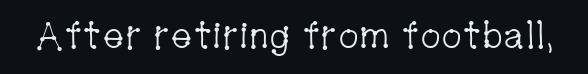
{"serif": "yes", "italic": "no", "bold": "no", "weight": "light", "width": "condensed", "stroke_contrast": "low", "x_height": "medium", "monospaced": "no", "underline": "no", "letter_spacing": "normal", "letter_spacing_em": 0.0, "glyph_px": 37}
